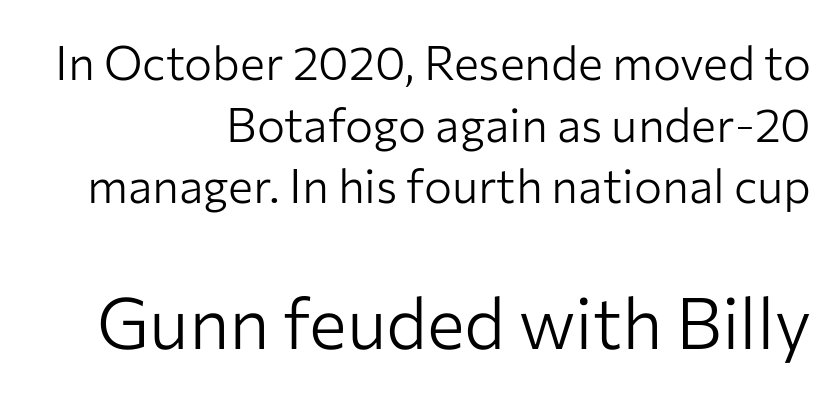
{"serif": "no", "italic": "no", "bold": "no", "weight": "light", "width": "normal", "stroke_contrast": "low", "x_height": "medium", "monospaced": "no", "underline": "no", "align": "right", "line_spacing": "normal", "line_spacing_ratio": 1.31, "letter_spacing": "normal", "letter_spacing_em": 0.0, "larger_block": "second", "size_ratio": 1.51, "glyph_px": 71}
